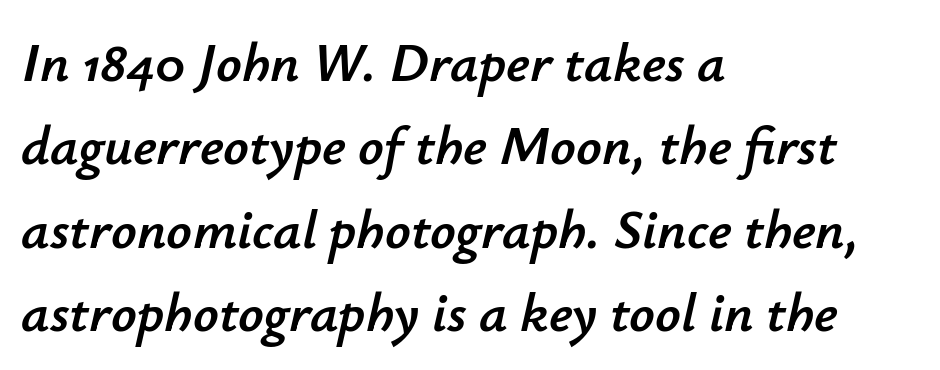
{"italic": "yes", "lean": "right", "slant_degrees": 12, "width": "normal", "stroke_contrast": "low", "x_height": "small", "monospaced": "no", "underline": "no", "align": "left", "line_spacing": "normal", "line_spacing_ratio": 1.49, "letter_spacing": "normal", "letter_spacing_em": 0.0, "glyph_px": 56}
